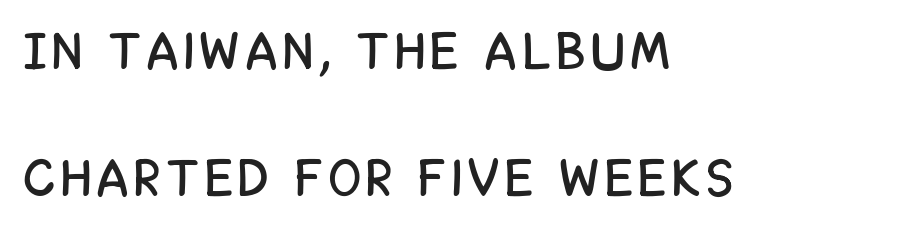
{"serif": "no", "italic": "no", "width": "condensed", "stroke_contrast": "low", "x_height": "large", "monospaced": "no", "underline": "no", "align": "left", "line_spacing": "loose", "line_spacing_ratio": 2.44, "glyph_px": 52}
